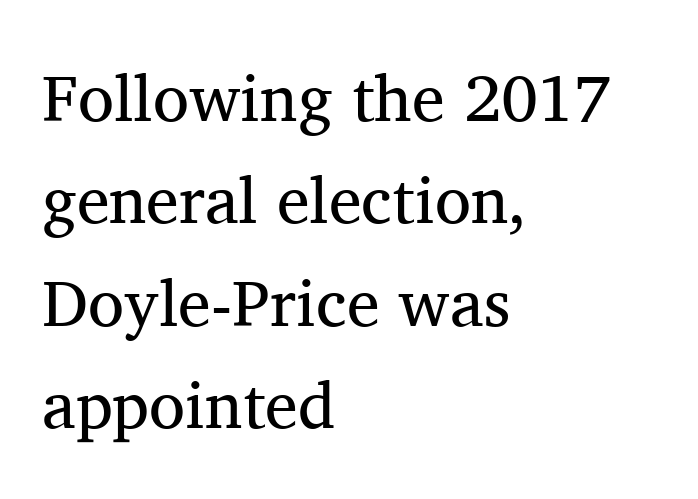
{"serif": "yes", "italic": "no", "bold": "no", "weight": "regular", "width": "normal", "stroke_contrast": "medium", "x_height": "medium", "monospaced": "no", "underline": "no", "align": "left", "line_spacing": "normal", "line_spacing_ratio": 1.55, "letter_spacing": "normal", "letter_spacing_em": 0.0, "glyph_px": 66}
